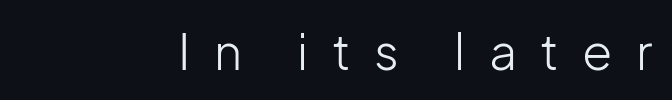
The passage shown is not underscored anywhere. The letterforms stand isolated, each surrounded by extra space. Visually the block forms a straight wall on the right and a jagged coastline on the left. Here the designer chose a conventional face with non-uniform glyph widths. Ascenders rise straight up at ninety degrees.
